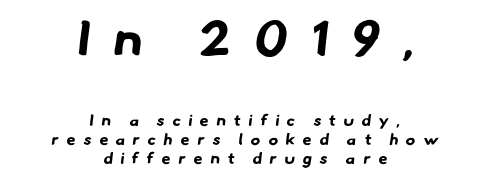
Q: Is the text bold? A: Yes.
Q: Is the typeface a serif or a sans-serif typeface? A: Sans-serif.
Q: Is the text underlined? A: No.
Q: How is the paragraph aligned? A: Centered.
Q: Is the spacing between letters normal or unusually wide? A: Unusually wide.
Q: Which block of text is set in a larger size, the first (top) or the second (bottom)? A: The first (top) one.
Q: Width (condensed, normal, or wide)? A: Normal.
Q: Stroke contrast? A: Low.
Q: x-height? A: Small.
Q: Monospaced? A: No.
